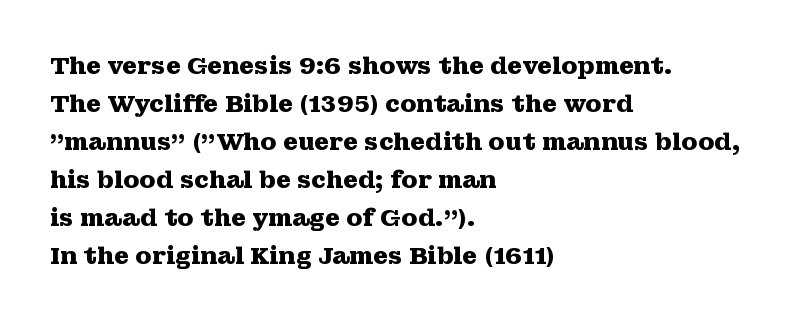
The space between consecutive lines is moderate. Alignment: flush left. The passage shown is not underscored anywhere. The type is set solid horizontally, with unmodified tracking. The characters look thick and weighty, a clear bold. Unlike italic type, these characters show no tilt at all.
